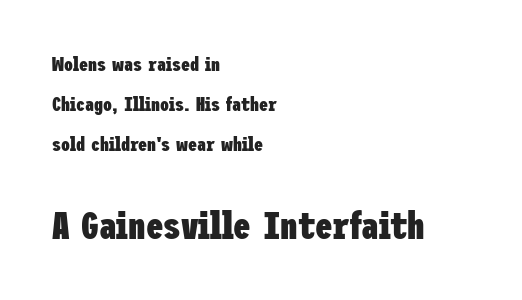
{"serif": "no", "italic": "no", "bold": "yes", "weight": "heavy", "width": "condensed", "stroke_contrast": "low", "x_height": "medium", "underline": "no", "align": "left", "line_spacing": "loose", "line_spacing_ratio": 1.99, "letter_spacing": "normal", "letter_spacing_em": 0.0, "larger_block": "second", "size_ratio": 1.95, "glyph_px": 39}
